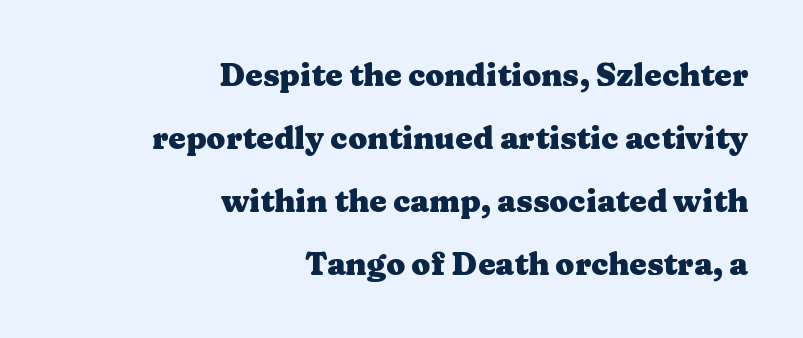
Q: Is the text bold? A: Yes.
Q: Is the text italic (slanted)? A: No, it is upright.
Q: Is the typeface a serif or a sans-serif typeface? A: Serif.
Q: Is the text underlined? A: No.
Q: How is the paragraph aligned? A: Right-aligned.
Q: Is the spacing between letters normal or unusually wide? A: Normal.
Q: Is the spacing between lines tight, normal or loose? A: Loose.
Q: Width (condensed, normal, or wide)? A: Wide.
Q: Stroke contrast? A: Medium.
Q: x-height? A: Medium.
Q: Monospaced? A: No.
